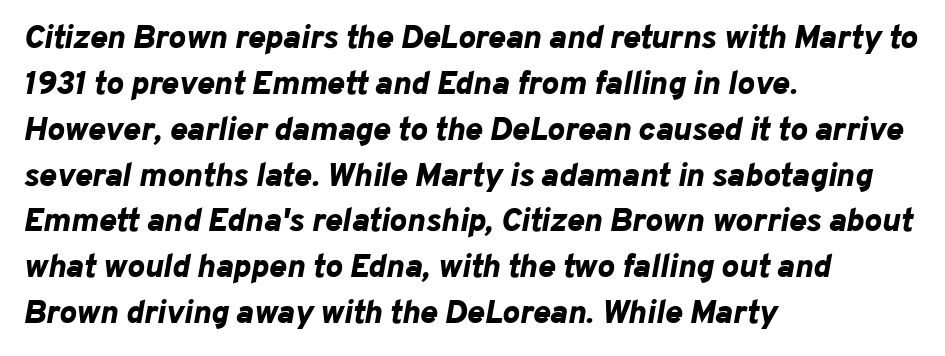
This sample has the flowing, uneven cadence of proportional lettering. The baseline area is clear. Each word holds together tightly as a unit, with standard inter-letter gaps. Reading down the block, your eye returns to a fixed left position each line. The whole block is typeset with a tilt. Leading matches the norm, producing a regular column.
